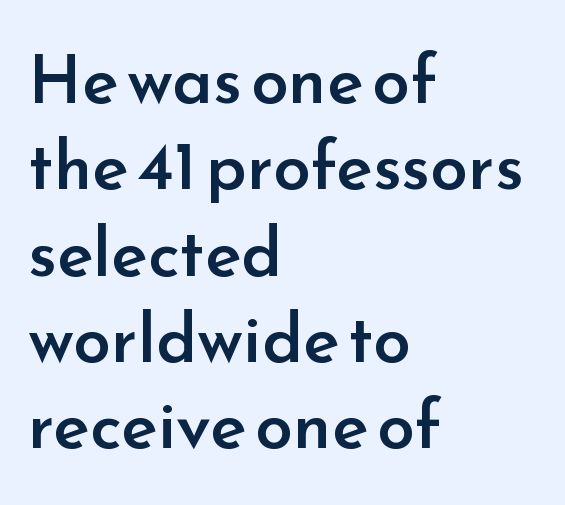
{"serif": "no", "italic": "no", "bold": "semi", "weight": "semibold", "width": "normal", "stroke_contrast": "low", "x_height": "small", "monospaced": "no", "underline": "no", "align": "left", "line_spacing": "normal", "line_spacing_ratio": 1.27, "letter_spacing": "normal", "letter_spacing_em": 0.0, "glyph_px": 68}
